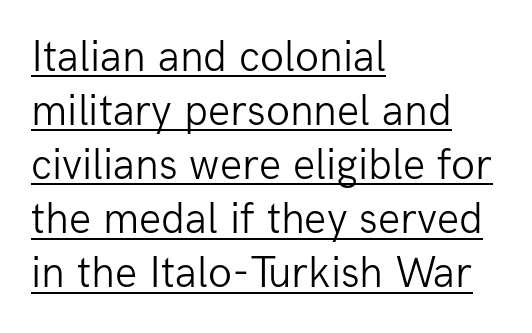
Q: Is the text bold? A: No.
Q: Is the text italic (slanted)? A: No, it is upright.
Q: Is the typeface a serif or a sans-serif typeface? A: Sans-serif.
Q: Is the text underlined? A: Yes.
Q: How is the paragraph aligned? A: Left-aligned.
Q: Is the spacing between letters normal or unusually wide? A: Normal.
Q: Width (condensed, normal, or wide)? A: Normal.
Q: Stroke contrast? A: Low.
Q: x-height? A: Medium.
Q: Monospaced? A: No.
